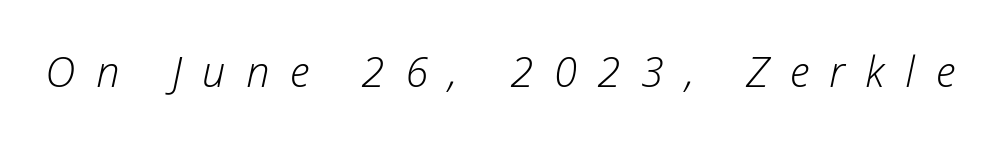
These glyphs show unthickened strokes, regular width or finer. It's the slanting kind of type. Descenders are the only things crossing below the line. Here the designer chose a conventional face with non-uniform glyph widths. Characters follow at a spacing far wider than the type designer built in.
